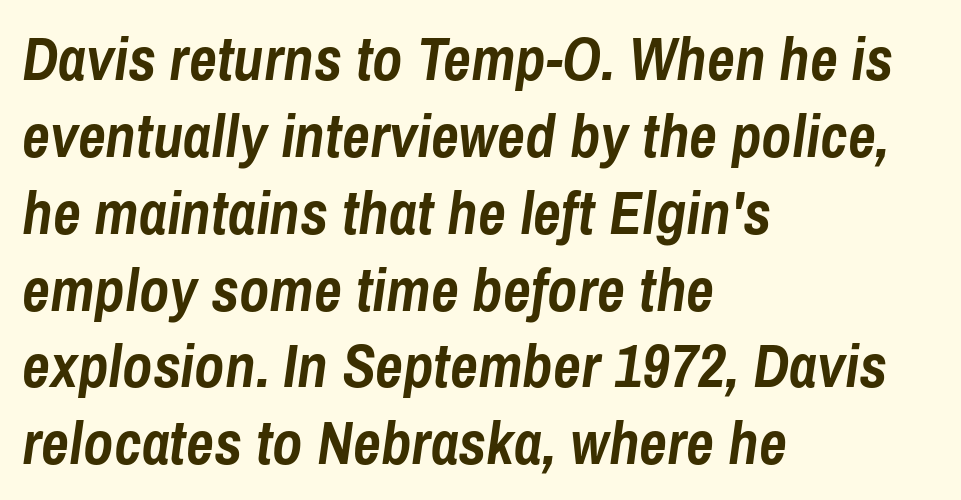
Q: Is the text bold? A: Yes.
Q: Is the text italic (slanted)? A: Yes, it leans right by about 8 degrees.
Q: Is the text underlined? A: No.
Q: How is the paragraph aligned? A: Left-aligned.
Q: Is the spacing between letters normal or unusually wide? A: Normal.
Q: Is the spacing between lines tight, normal or loose? A: Normal.
Q: Width (condensed, normal, or wide)? A: Condensed.
Q: Stroke contrast? A: Low.
Q: x-height? A: Medium.
Q: Monospaced? A: No.
